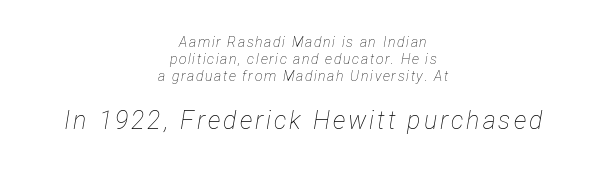
Q: Is the text bold? A: No.
Q: Is the text italic (slanted)? A: Yes, it leans right by about 12 degrees.
Q: Is the text underlined? A: No.
Q: How is the paragraph aligned? A: Centered.
Q: Which block of text is set in a larger size, the first (top) or the second (bottom)? A: The second (bottom) one.
